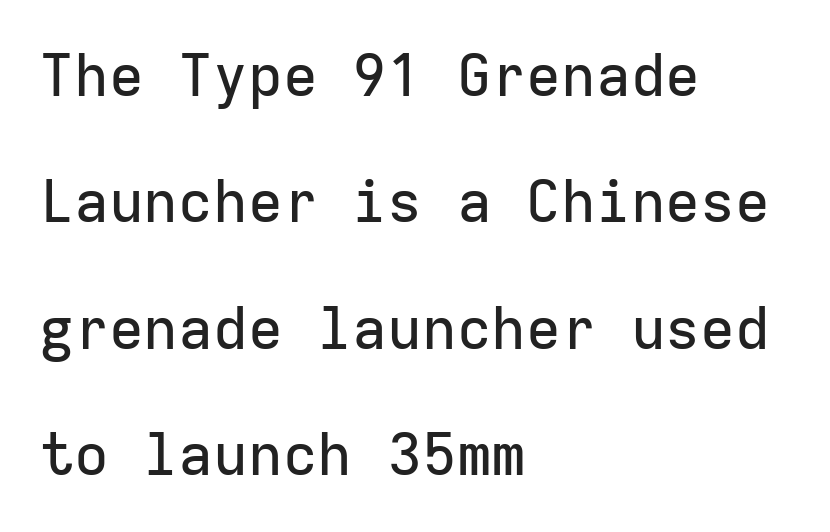
Q: Is the text italic (slanted)? A: No, it is upright.
Q: Is the typeface a serif or a sans-serif typeface? A: Sans-serif.
Q: Is the text underlined? A: No.
Q: How is the paragraph aligned? A: Left-aligned.
Q: Is the spacing between letters normal or unusually wide? A: Normal.
Q: Is the spacing between lines tight, normal or loose? A: Loose.
Q: Width (condensed, normal, or wide)? A: Normal.
Q: Stroke contrast? A: Low.
Q: x-height? A: Medium.
Q: Monospaced? A: Yes.
